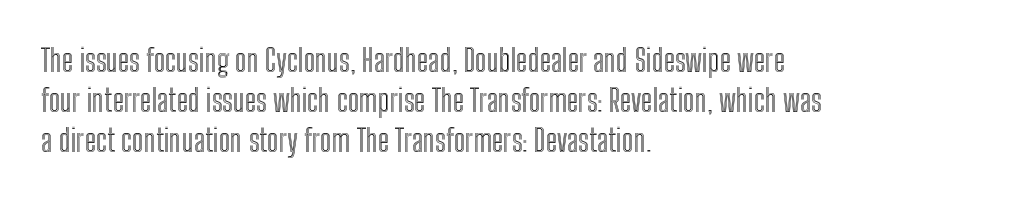
A typesetter would call this leading conventional body-copy spacing. A bare baseline throughout the passage. Nothing unusual about the tracking: characters are spaced as the font intends. Each line starts at the same left margin while the right side varies. The font's upright variant was chosen for this text. These lines are rendered in a variable-pitch font.
